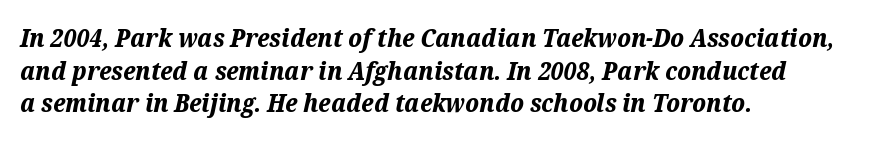
Q: Is the text bold? A: Yes.
Q: Is the text italic (slanted)? A: Yes, it leans right by about 12 degrees.
Q: Is the text underlined? A: No.
Q: How is the paragraph aligned? A: Left-aligned.
Q: Is the spacing between letters normal or unusually wide? A: Normal.
Q: Is the spacing between lines tight, normal or loose? A: Normal.
